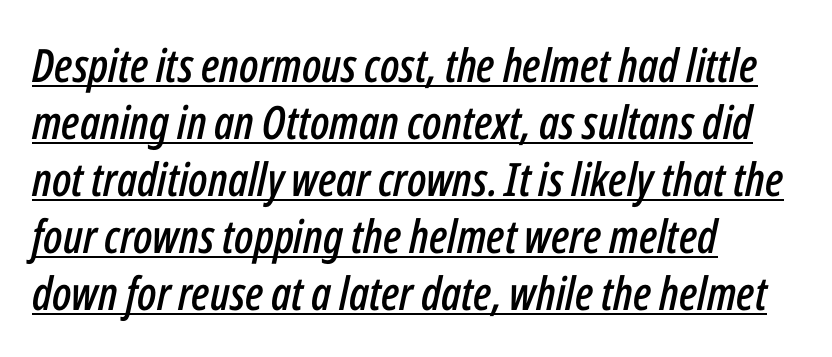
Teacher's note: observe the even left margin — that is flush-left alignment. The passage shown is typed in a proportional face where columns would drift. This rendering features underlined lettering. Here the glyphs are tracked normally, forming tight word shapes. Slanted lettering throughout.
